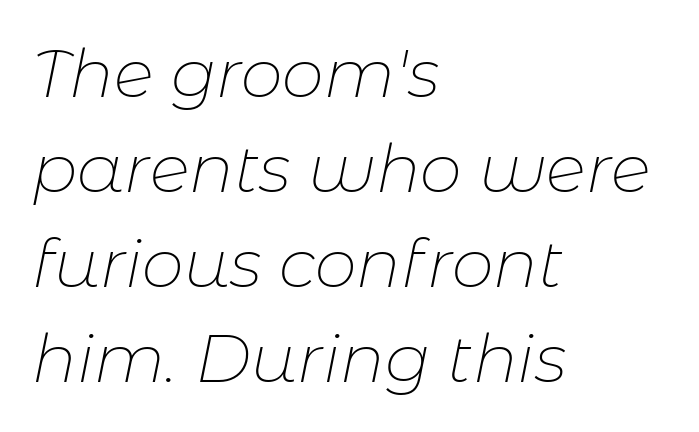
No chunkiness to these letters — they're not bold. A typesetter would call this leading conventional body-copy spacing. The typography opts for an oblique posture over an upright one. Descenders are the only things crossing below the line.
